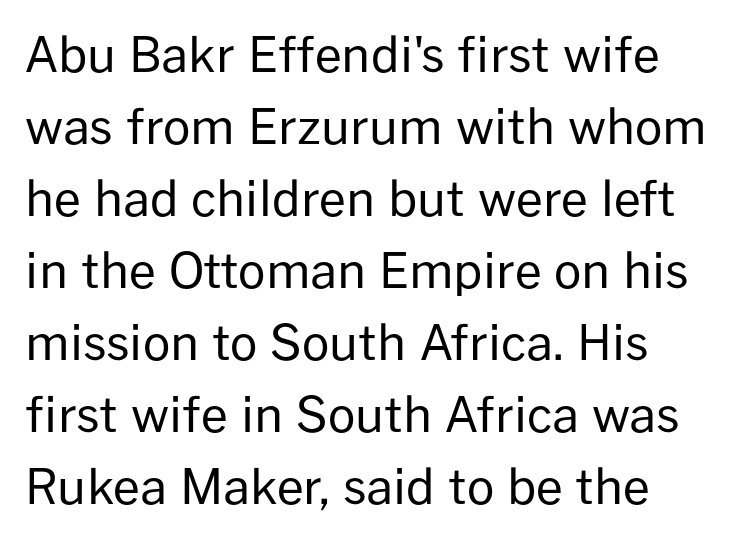
Q: Is the text bold? A: No.
Q: Is the text italic (slanted)? A: No, it is upright.
Q: Is the typeface a serif or a sans-serif typeface? A: Sans-serif.
Q: Is the text underlined? A: No.
Q: Is the spacing between letters normal or unusually wide? A: Normal.
Q: Is the spacing between lines tight, normal or loose? A: Normal.
Q: Width (condensed, normal, or wide)? A: Normal.
Q: Stroke contrast? A: Low.
Q: x-height? A: Medium.
Q: Monospaced? A: No.
